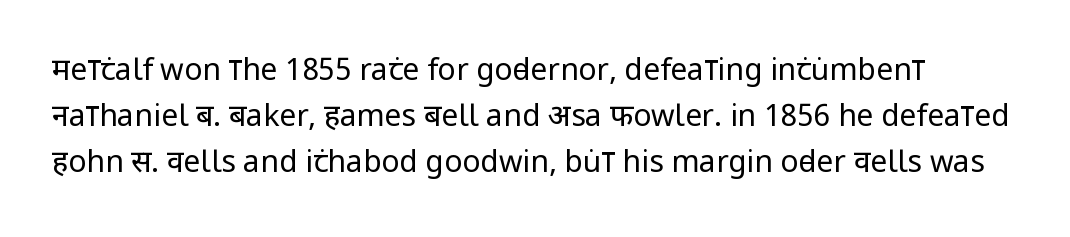
{"serif": "no", "italic": "no", "bold": "no", "weight": "regular", "width": "condensed", "stroke_contrast": "low", "x_height": "large", "monospaced": "no", "underline": "no", "line_spacing": "normal", "line_spacing_ratio": 1.53, "letter_spacing": "normal", "letter_spacing_em": 0.0, "glyph_px": 30}
